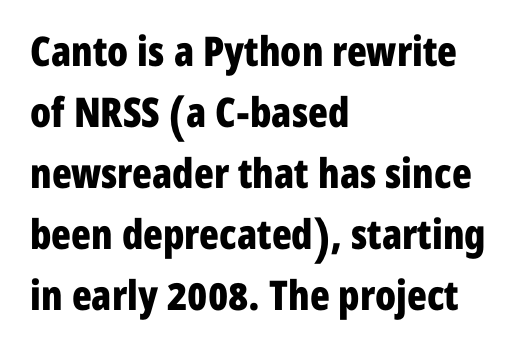
The space directly below the letters is spotless. Nothing sits at the stroke ends, so this counts as sans-serif. Looks like regular typesetting: each glyph gets only the width it needs. Designer's note — italics off, roman on. The face used here is rendered with its standard letterfit. The setting favours the left margin, as ordinary paragraphs usually do.
